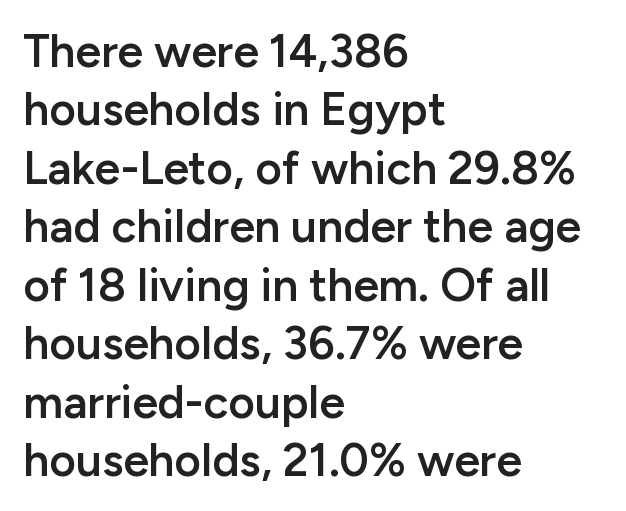
Q: Is the text bold? A: Semi-bold.
Q: Is the text italic (slanted)? A: No, it is upright.
Q: Is the typeface a serif or a sans-serif typeface? A: Sans-serif.
Q: Is the text underlined? A: No.
Q: How is the paragraph aligned? A: Left-aligned.
Q: Is the spacing between letters normal or unusually wide? A: Normal.
Q: Is the spacing between lines tight, normal or loose? A: Normal.
Q: Width (condensed, normal, or wide)? A: Normal.
Q: Stroke contrast? A: Low.
Q: x-height? A: Medium.
Q: Monospaced? A: No.
